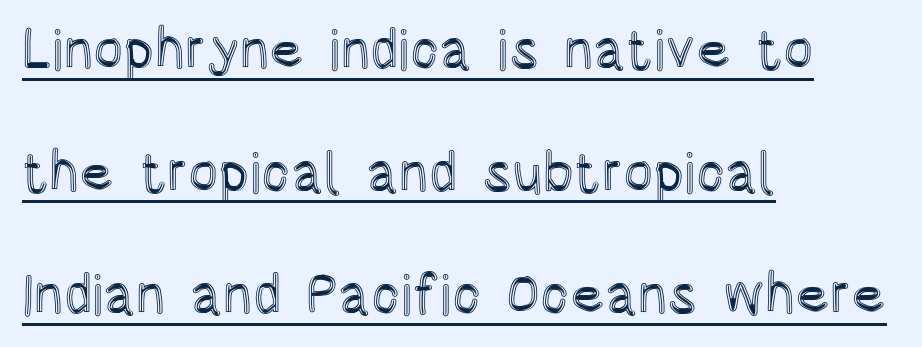
{"italic": "no", "width": "condensed", "x_height": "large", "monospaced": "no", "underline": "yes", "align": "left", "line_spacing": "loose", "line_spacing_ratio": 2.19, "letter_spacing": "normal", "letter_spacing_em": 0.0, "glyph_px": 56}
